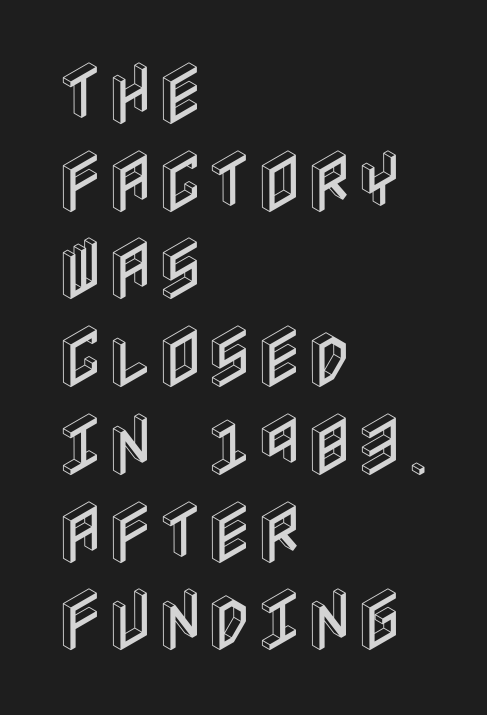
The ragged edge is on the right, which tells us the setting is flush left. Vertical spacing — default. The letters stand straight up with perfectly vertical stems. How are the letters spaced? Ordinarily, with no added tracking. Quick note: underline off.
